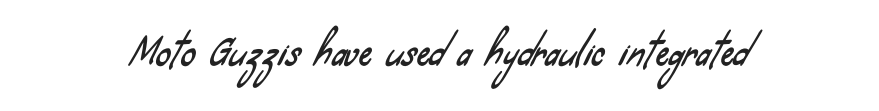
Q: Is the typeface a serif or a sans-serif typeface? A: Sans-serif.
Q: Is the text underlined? A: No.
Q: Is the spacing between letters normal or unusually wide? A: Normal.
Q: Width (condensed, normal, or wide)? A: Condensed.
Q: Stroke contrast? A: Low.
Q: x-height? A: Small.
Q: Monospaced? A: No.
